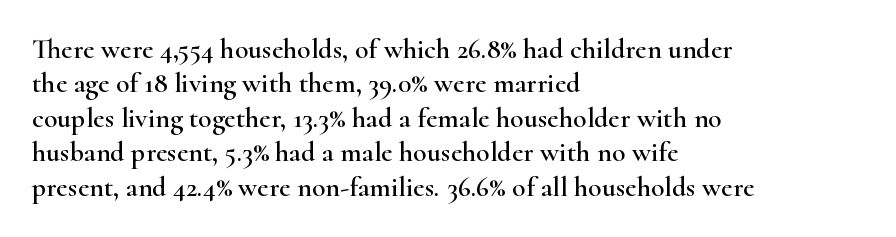
Check where the strokes stop: tiny serifs finish them off. In terms of letterspacing, this is plain default setting. Each letter keeps its own natural width here, so spacing adapts to shape. Compared with a centered layout, this one pins lines to the left instead.
